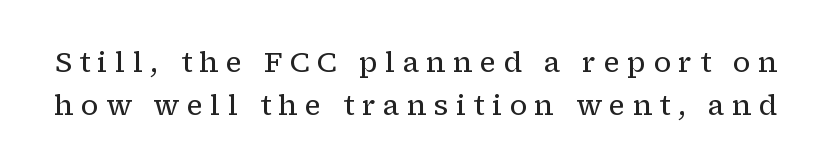
Caption: face not bold, strokes unweighted. Italic: no, the glyphs are upright roman. Evenly set lines give the paragraph a standard silhouette. Any mark beneath the type? The region is blank.
